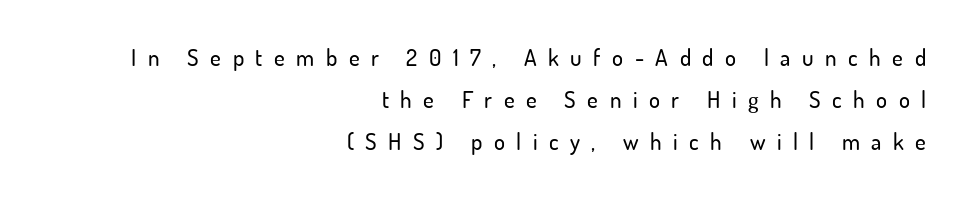
{"italic": "no", "underline": "no", "align": "right", "line_spacing_ratio": 1.83, "letter_spacing": "wide", "letter_spacing_em": 0.5, "glyph_px": 23}
